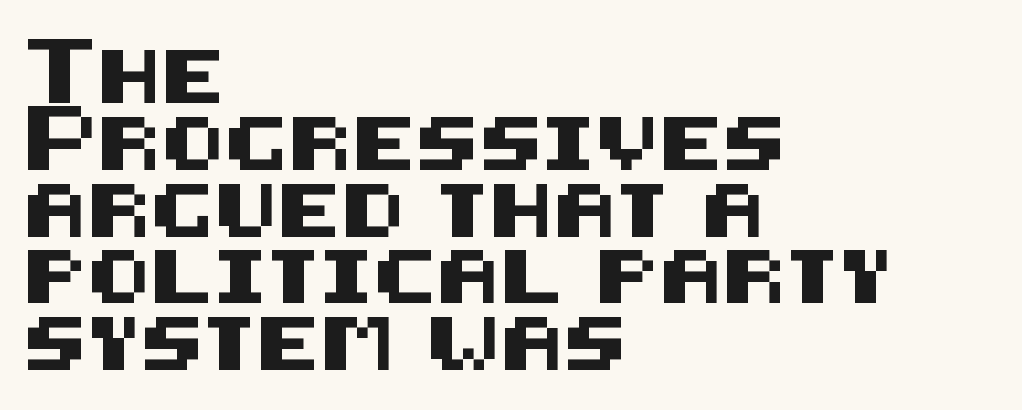
Q: Is the text italic (slanted)? A: No, it is upright.
Q: Is the typeface a serif or a sans-serif typeface? A: Sans-serif.
Q: Is the text underlined? A: No.
Q: How is the paragraph aligned? A: Left-aligned.
Q: Is the spacing between letters normal or unusually wide? A: Normal.
Q: Is the spacing between lines tight, normal or loose? A: Normal.
Q: Width (condensed, normal, or wide)? A: Normal.
Q: Stroke contrast? A: Medium.
Q: x-height? A: Large.
